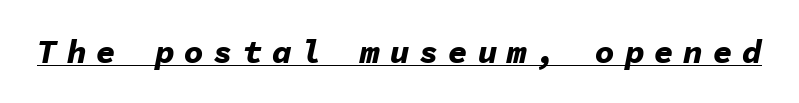
Bold? Absolutely — the strokes are thick and heavy. Students, note that the glyphs here are deliberately spaced far apart. This sample has the even, mechanical cadence of fixed-width lettering. Observe the lean: these are italic letterforms. The face used here appears with an underline applied.
